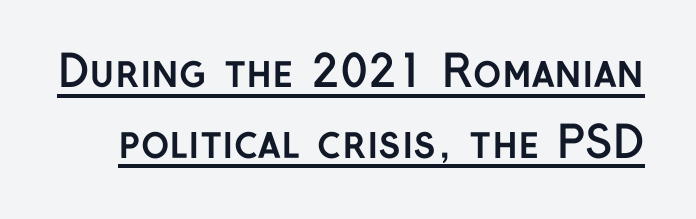
{"serif": "no", "italic": "no", "bold": "yes", "weight": "semibold", "width": "normal", "stroke_contrast": "low", "x_height": "medium", "monospaced": "no", "underline": "yes", "line_spacing": "normal", "line_spacing_ratio": 1.64, "letter_spacing": "normal", "letter_spacing_em": 0.0, "glyph_px": 43}
